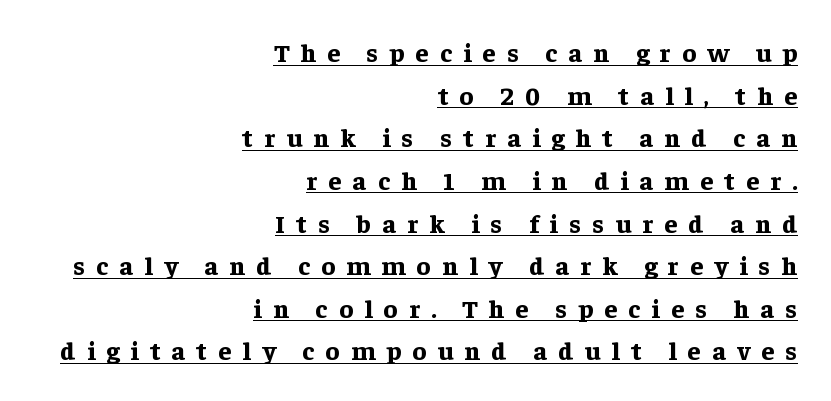
Q: Is the text bold? A: Yes.
Q: Is the text italic (slanted)? A: No, it is upright.
Q: Is the text underlined? A: Yes.
Q: How is the paragraph aligned? A: Right-aligned.
Q: Is the spacing between letters normal or unusually wide? A: Unusually wide.
Q: Is the spacing between lines tight, normal or loose? A: Normal.
